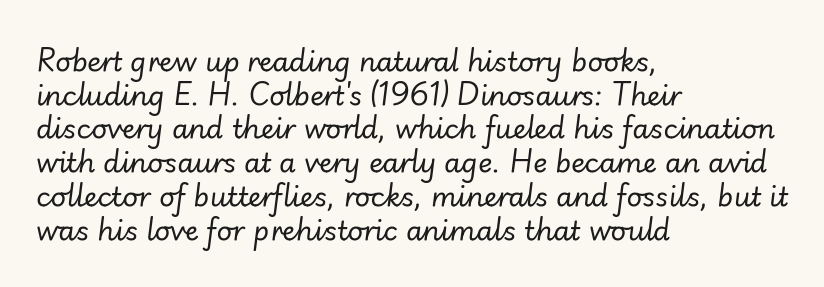
Q: Is the text bold? A: No.
Q: Is the text italic (slanted)? A: Yes, it leans right by about 7 degrees.
Q: Is the text underlined? A: No.
Q: How is the paragraph aligned? A: Left-aligned.
Q: Is the spacing between letters normal or unusually wide? A: Normal.
Q: Is the spacing between lines tight, normal or loose? A: Normal.
